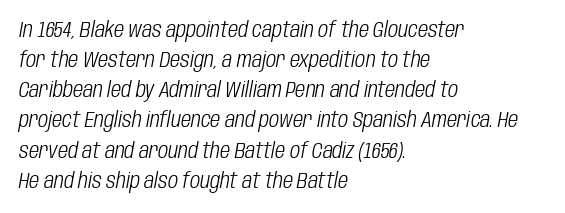
{"italic": "yes", "lean": "right", "slant_degrees": 10, "bold": "no", "underline": "no", "align": "left", "line_spacing": "normal", "line_spacing_ratio": 1.37, "letter_spacing": "normal", "letter_spacing_em": 0.0, "glyph_px": 22}
